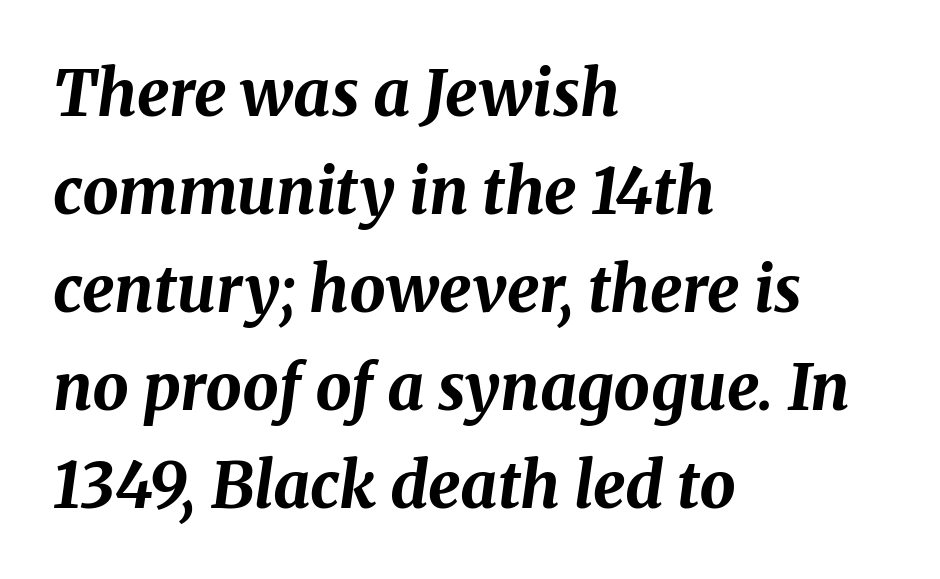
Q: Is the text bold? A: Yes.
Q: Is the text italic (slanted)? A: Yes, it leans right by about 8 degrees.
Q: Is the text underlined? A: No.
Q: How is the paragraph aligned? A: Left-aligned.
Q: Is the spacing between letters normal or unusually wide? A: Normal.
Q: Is the spacing between lines tight, normal or loose? A: Normal.
Q: Width (condensed, normal, or wide)? A: Normal.
Q: Stroke contrast? A: Medium.
Q: x-height? A: Medium.
Q: Monospaced? A: No.
